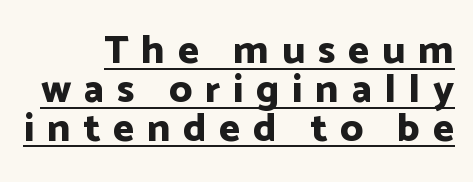
The image shows 40 px bold sans-serif type, upright; set tight line spacing (0.97x), unusually wide letter spacing (+0.32 em), underlined; low stroke contrast and a medium x-height.
